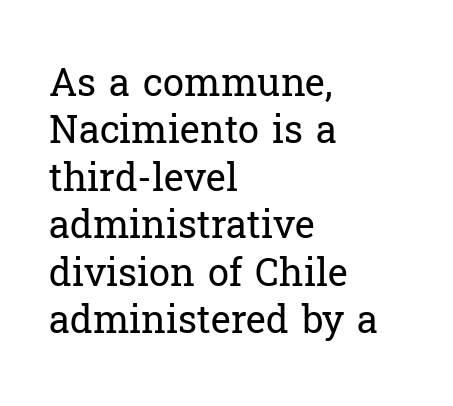
The image shows 38 px regular-weight serif type, upright; set left-aligned, normal line spacing (1.25x), normal letter spacing, not underlined; low stroke contrast and a medium x-height.
